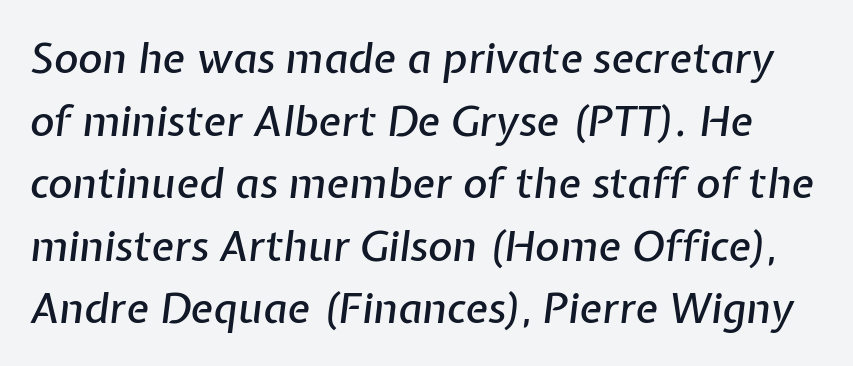
{"italic": "yes", "lean": "right", "slant_degrees": 7, "width": "normal", "stroke_contrast": "low", "x_height": "medium", "monospaced": "no", "underline": "no", "line_spacing": "normal", "line_spacing_ratio": 1.49, "letter_spacing": "normal", "letter_spacing_em": 0.0, "glyph_px": 42}
